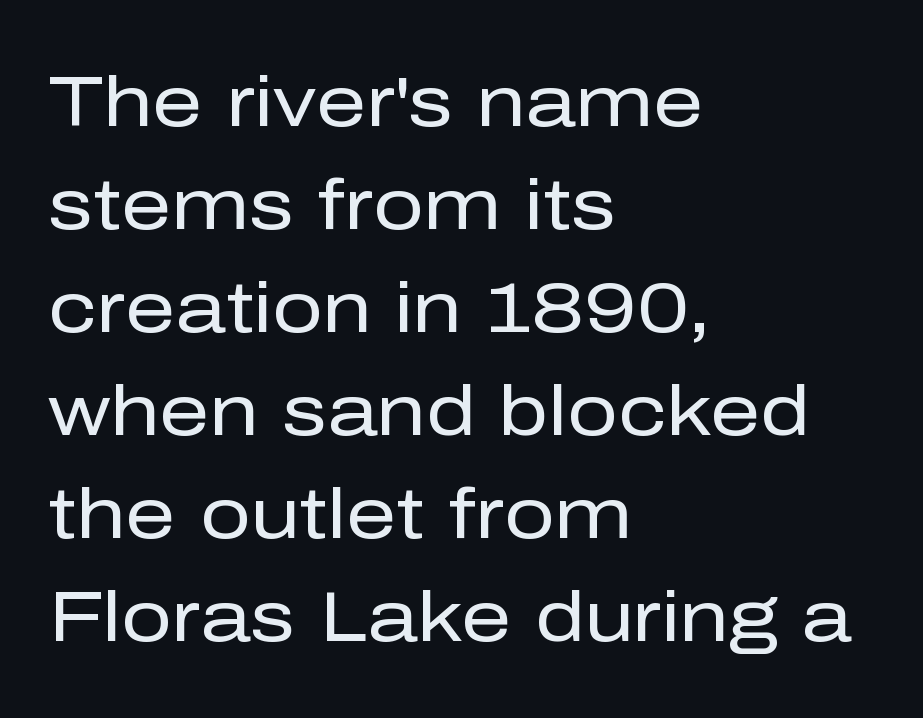
{"serif": "no", "italic": "no", "bold": "no", "weight": "regular", "width": "normal", "stroke_contrast": "low", "x_height": "medium", "monospaced": "no", "underline": "no", "align": "left", "line_spacing": "normal", "line_spacing_ratio": 1.45, "letter_spacing": "normal", "letter_spacing_em": 0.0, "glyph_px": 71}
